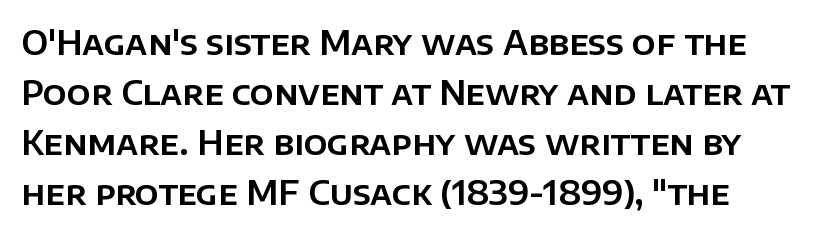
Looks like regular typesetting: each glyph gets only the width it needs. The rendering keeps characters at their native spacing. This sample uses a sans-serif face. The vertical gap from one line to the next is medium. Letters rest on an invisible, unmarked baseline.
